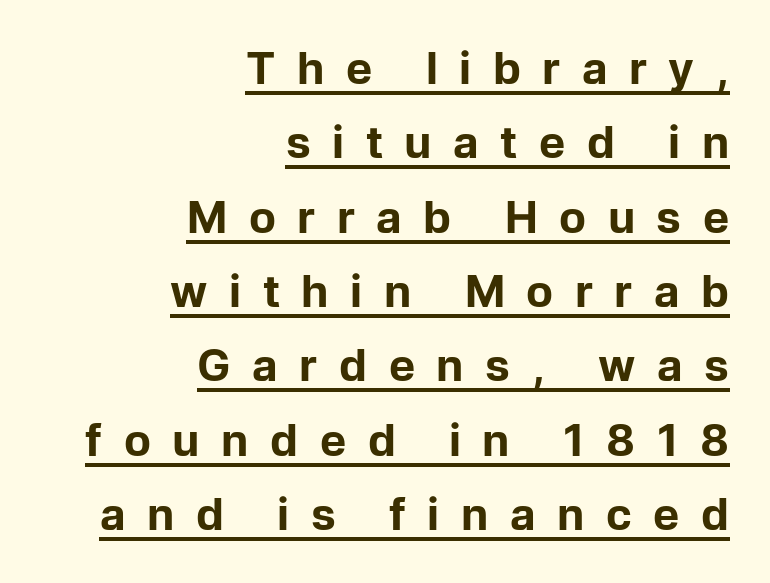
This sample has the flowing, uneven cadence of proportional lettering. Spacing between characters has been opened up far beyond the box default. Compared with undecorated copy, this sample adds a rule below the words. Stroke terminals: plain, sans-serif.
